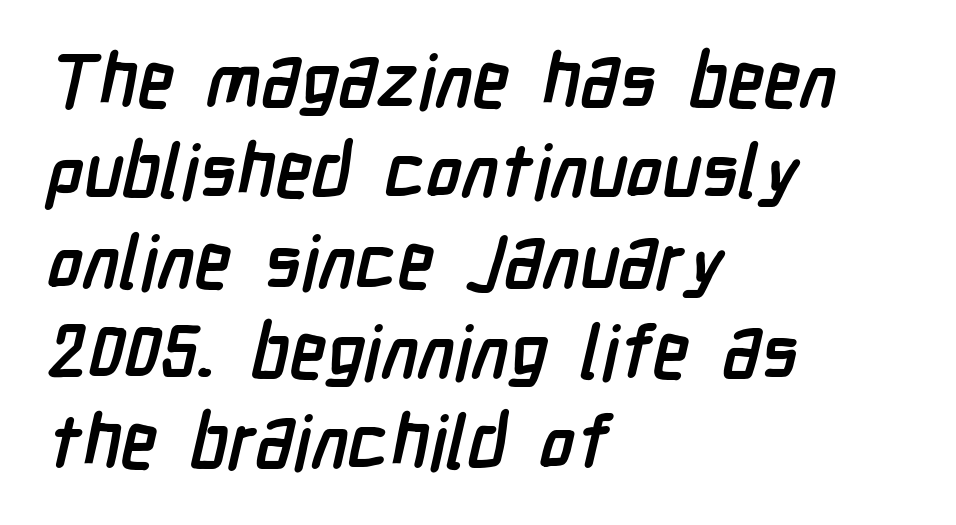
{"serif": "no", "bold": "yes", "weight": "semibold", "width": "condensed", "stroke_contrast": "low", "x_height": "medium", "monospaced": "no", "underline": "no", "align": "left", "line_spacing_ratio": 1.22, "letter_spacing": "normal", "letter_spacing_em": 0.0, "glyph_px": 74}
